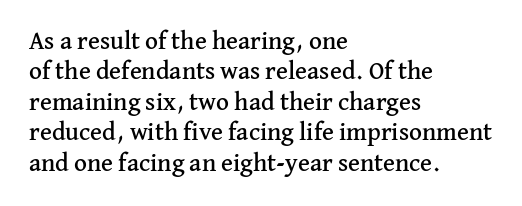
The typography opts for an upright posture over an oblique one. The letterforms sit shoulder to shoulder at normal distance. Compared with a centered layout, this one pins lines to the left instead. Descenders are the only things crossing below the line.
